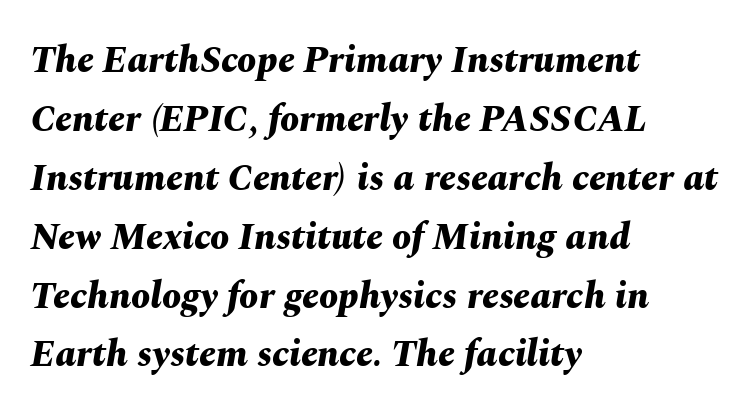
Q: Is the text bold? A: Yes.
Q: Is the text italic (slanted)? A: Yes, it leans right by about 10 degrees.
Q: Is the text underlined? A: No.
Q: How is the paragraph aligned? A: Left-aligned.
Q: Is the spacing between letters normal or unusually wide? A: Normal.
Q: Is the spacing between lines tight, normal or loose? A: Normal.
Q: Width (condensed, normal, or wide)? A: Normal.
Q: Stroke contrast? A: Medium.
Q: x-height? A: Medium.
Q: Monospaced? A: No.
